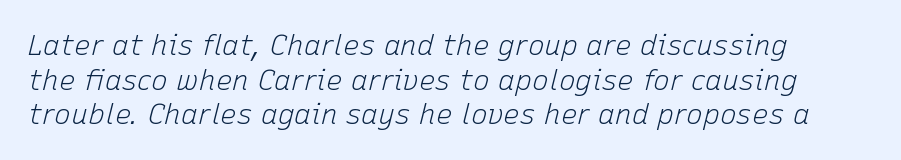
{"italic": "yes", "lean": "right", "slant_degrees": 15, "bold": "no", "weight": "light", "width": "normal", "stroke_contrast": "low", "x_height": "medium", "monospaced": "no", "underline": "no", "align": "left", "line_spacing_ratio": 1.24, "letter_spacing": "normal", "letter_spacing_em": 0.0, "glyph_px": 28}
